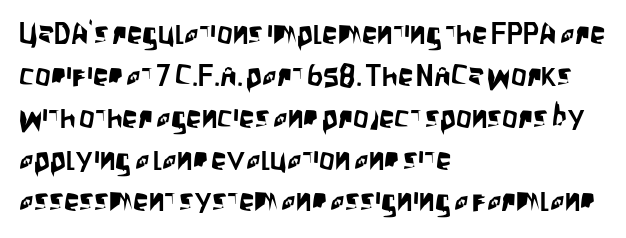
The image shows 31 px condensed sans-serif type, upright; set left-aligned, normal line spacing (1.35x), normal letter spacing, not underlined; low stroke contrast and a large x-height.
